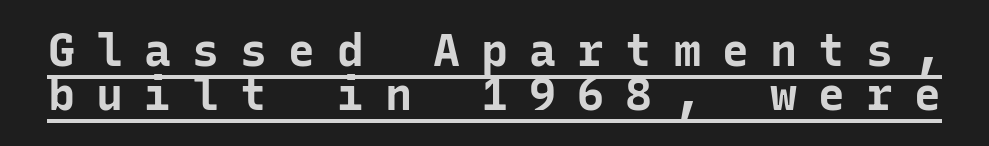
{"serif": "no", "italic": "no", "bold": "yes", "weight": "bold", "width": "normal", "stroke_contrast": "low", "x_height": "medium", "monospaced": "yes", "underline": "yes", "line_spacing": "tight", "line_spacing_ratio": 0.98, "letter_spacing": "wide", "letter_spacing_em": 0.47, "glyph_px": 45}
